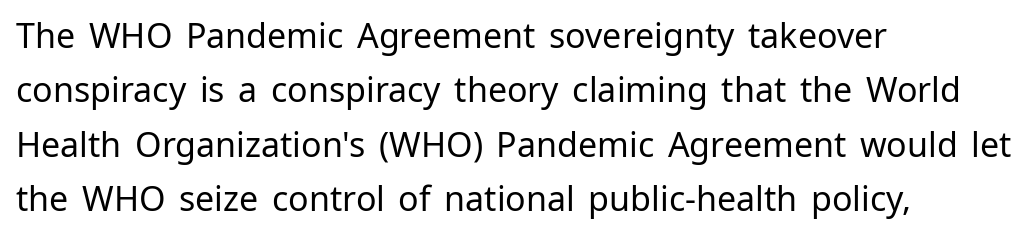
The image shows 34 px regular-weight sans-serif type, upright; set left-aligned, normal line spacing (1.6x), normal letter spacing, not underlined; low stroke contrast and a medium x-height.
